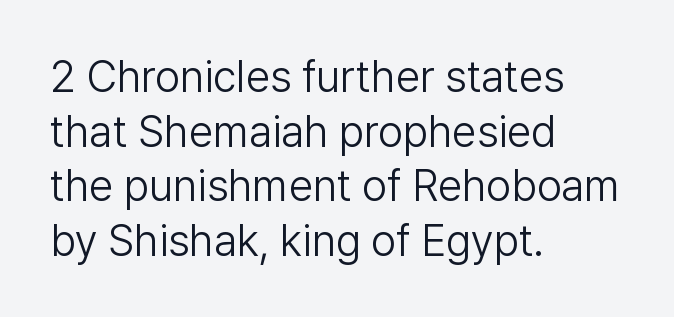
{"serif": "no", "italic": "no", "bold": "no", "weight": "light", "width": "normal", "stroke_contrast": "low", "x_height": "medium", "monospaced": "no", "underline": "no", "align": "left", "line_spacing_ratio": 1.24, "letter_spacing": "normal", "letter_spacing_em": 0.0, "glyph_px": 44}
